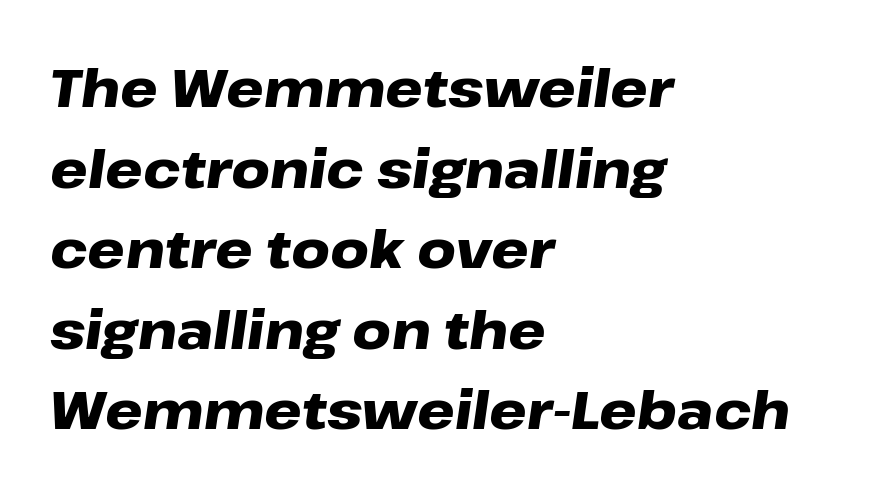
The image shows 53 px heavy, wide type, italic (leaning right); set left-aligned, normal line spacing (1.52x), normal letter spacing, not underlined; low stroke contrast and a medium x-height.
